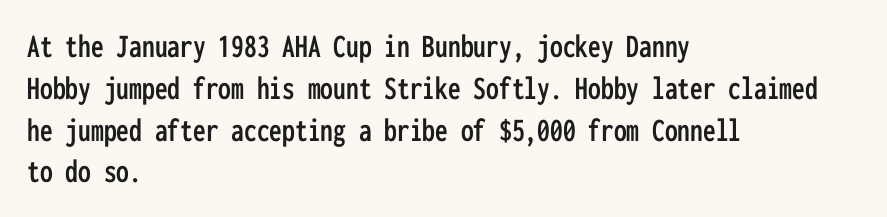
{"serif": "no", "italic": "no", "width": "condensed", "stroke_contrast": "low", "x_height": "medium", "monospaced": "yes", "underline": "no", "align": "left", "line_spacing_ratio": 1.23, "letter_spacing": "normal", "letter_spacing_em": 0.0, "glyph_px": 34}
